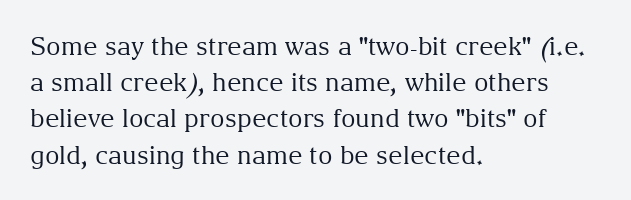
Q: Is the text bold? A: No.
Q: Is the text italic (slanted)? A: No, it is upright.
Q: Is the text underlined? A: No.
Q: How is the paragraph aligned? A: Left-aligned.
Q: Is the spacing between letters normal or unusually wide? A: Normal.
Q: Is the spacing between lines tight, normal or loose? A: Normal.
